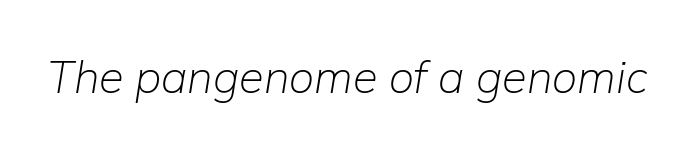
Q: Is the text bold? A: No.
Q: Is the text italic (slanted)? A: Yes, it leans right by about 9 degrees.
Q: Is the text underlined? A: No.
Q: Is the spacing between letters normal or unusually wide? A: Normal.
Q: Width (condensed, normal, or wide)? A: Normal.
Q: Stroke contrast? A: Low.
Q: x-height? A: Medium.
Q: Monospaced? A: No.
